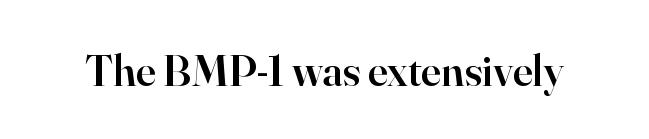
{"serif": "yes", "italic": "no", "bold": "semi", "weight": "semibold", "width": "normal", "stroke_contrast": "high", "x_height": "small", "monospaced": "no", "underline": "no", "letter_spacing": "normal", "letter_spacing_em": 0.0, "glyph_px": 45}
